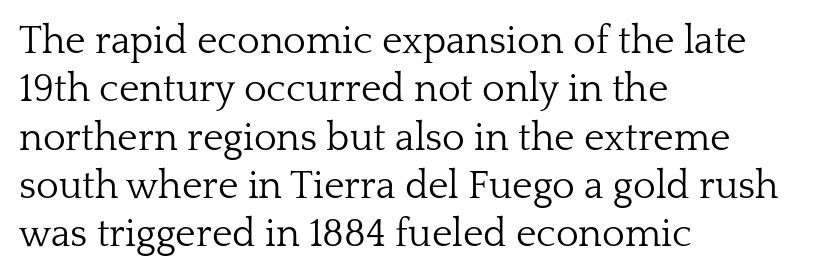
{"serif": "yes", "italic": "no", "bold": "no", "weight": "light", "width": "normal", "stroke_contrast": "low", "x_height": "medium", "monospaced": "no", "underline": "no", "align": "left", "line_spacing_ratio": 1.24, "letter_spacing": "normal", "letter_spacing_em": 0.0, "glyph_px": 39}
